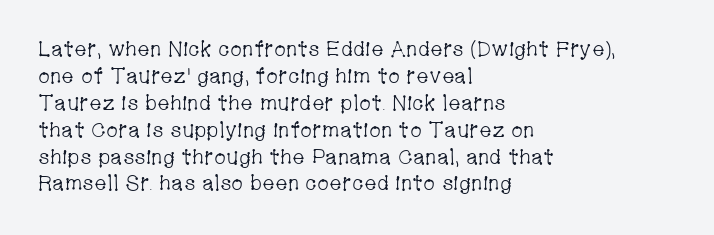
Q: Is the text bold? A: No.
Q: Is the text italic (slanted)? A: No, it is upright.
Q: Is the text underlined? A: No.
Q: How is the paragraph aligned? A: Left-aligned.
Q: Is the spacing between letters normal or unusually wide? A: Normal.
Q: Is the spacing between lines tight, normal or loose? A: Normal.
